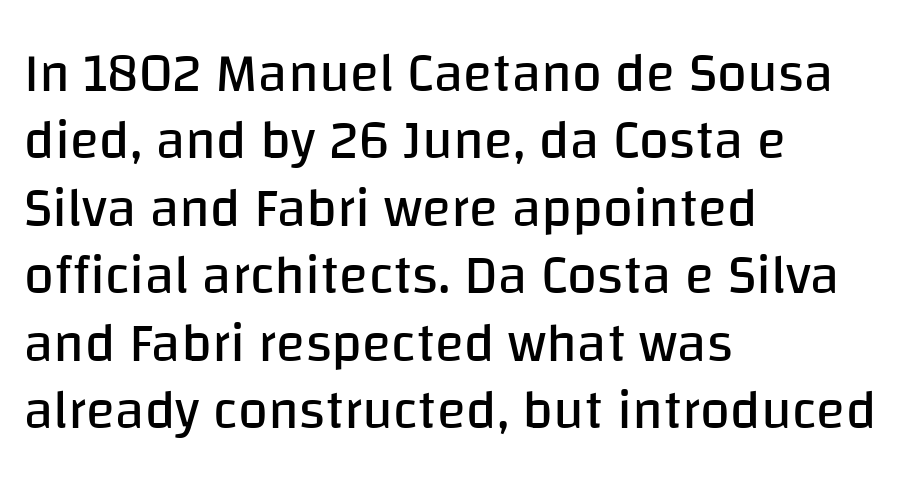
{"serif": "no", "italic": "no", "bold": "no", "weight": "regular", "width": "normal", "stroke_contrast": "low", "x_height": "large", "monospaced": "no", "underline": "no", "align": "left", "line_spacing": "normal", "line_spacing_ratio": 1.25, "letter_spacing": "normal", "letter_spacing_em": 0.0, "glyph_px": 54}
